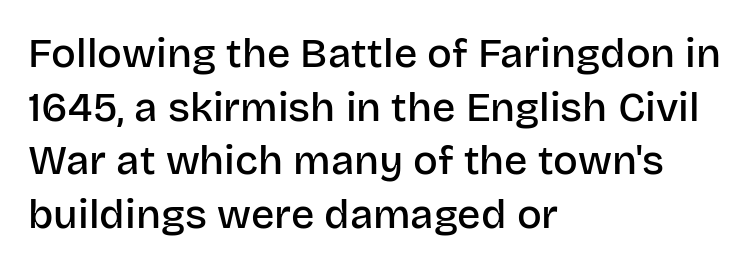
{"serif": "no", "italic": "no", "bold": "semi", "weight": "semibold", "width": "normal", "stroke_contrast": "low", "x_height": "large", "monospaced": "no", "underline": "no", "align": "left", "line_spacing": "normal", "line_spacing_ratio": 1.31, "letter_spacing": "normal", "letter_spacing_em": 0.0, "glyph_px": 41}
